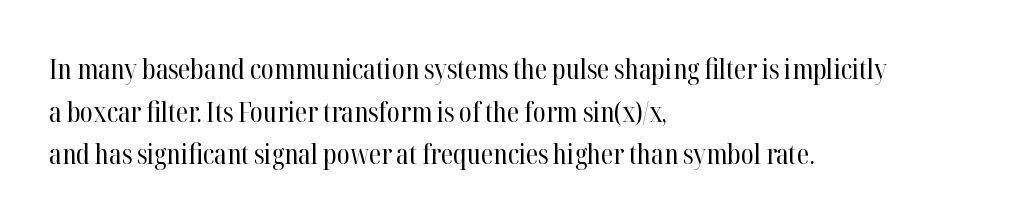
The image shows 28 px regular-weight, condensed serif type, upright; set left-aligned, normal line spacing (1.52x), normal letter spacing, not underlined; high stroke contrast and a medium x-height.
